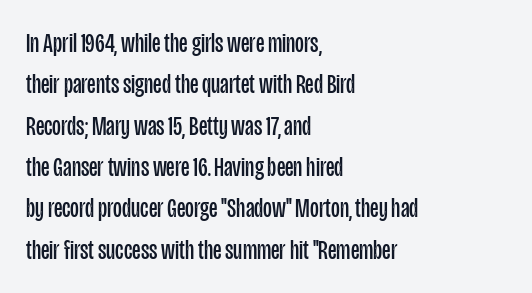
{"italic": "no", "bold": "no", "underline": "no", "align": "left", "line_spacing": "normal", "line_spacing_ratio": 1.53, "letter_spacing": "normal", "letter_spacing_em": 0.0, "glyph_px": 27}
